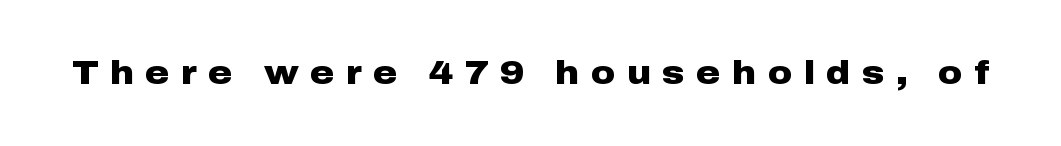
The image shows 33 px heavy, wide sans-serif type, upright; set unusually wide letter spacing (+0.35 em), not underlined; low stroke contrast and a medium x-height.
